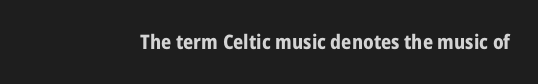
Q: Is the text bold? A: Yes.
Q: Is the text italic (slanted)? A: No, it is upright.
Q: Is the text underlined? A: No.
Q: Is the spacing between letters normal or unusually wide? A: Normal.
